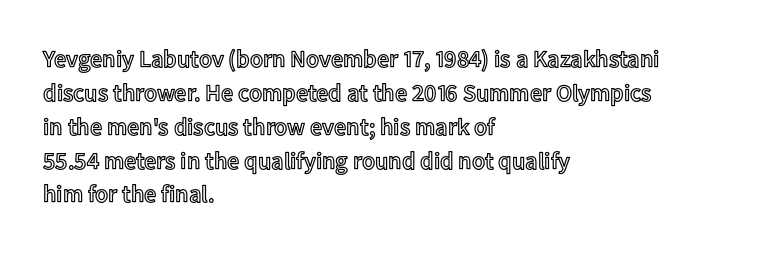
Here the glyphs are tracked normally, forming tight word shapes. A typesetter would call this leading conventional body-copy spacing. Descenders hang freely into open space. Typeset ragged right — the left edge is the straight one. Posture: upright roman.
